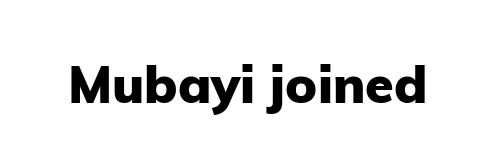
Q: Is the text bold? A: Yes.
Q: Is the text italic (slanted)? A: No, it is upright.
Q: Is the typeface a serif or a sans-serif typeface? A: Sans-serif.
Q: Is the text underlined? A: No.
Q: Is the spacing between letters normal or unusually wide? A: Normal.
Q: Width (condensed, normal, or wide)? A: Normal.
Q: Stroke contrast? A: Low.
Q: x-height? A: Medium.
Q: Monospaced? A: No.
